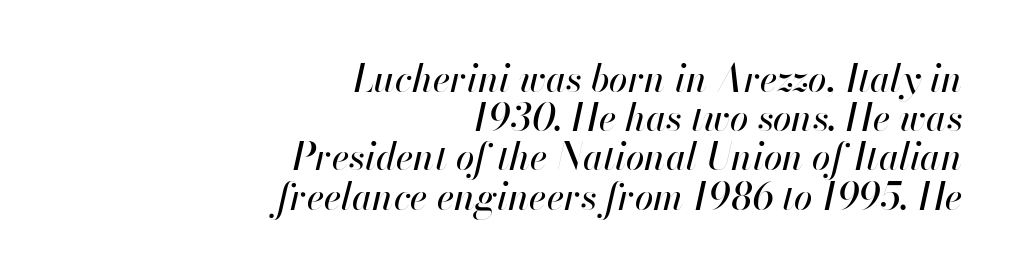
The image shows 37 px text type, italic (leaning right); set right-aligned, tight line spacing (1.06x), normal letter spacing, not underlined; high stroke contrast and a small x-height.
